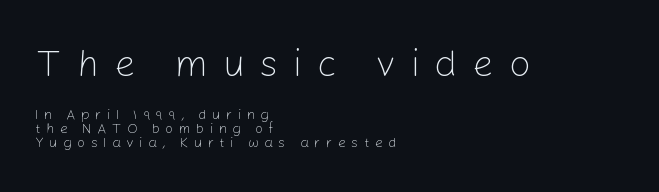
The image shows 38 px light sans-serif type, upright; set left-aligned, tight line spacing (1.0x), unusually wide letter spacing (+0.39 em), not underlined; the first (top) block is 2.71x larger; low stroke contrast and a medium x-height.
